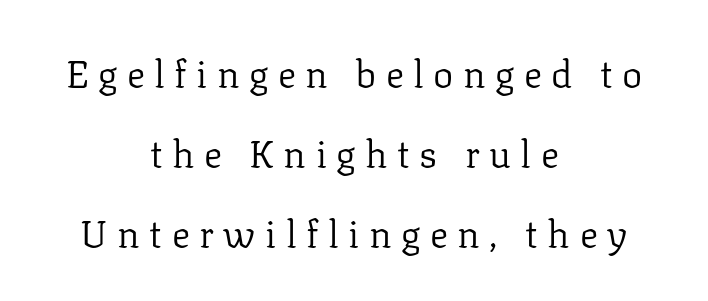
Stem width sits at or under what a default text font uses. Display-style spreading of the glyphs; the letterfit is very open. A centered setting, common on invitations and titles, is used for this passage. Compared with typical paragraphs, the rows here are farther apart. Note: serifs present on the glyphs.
